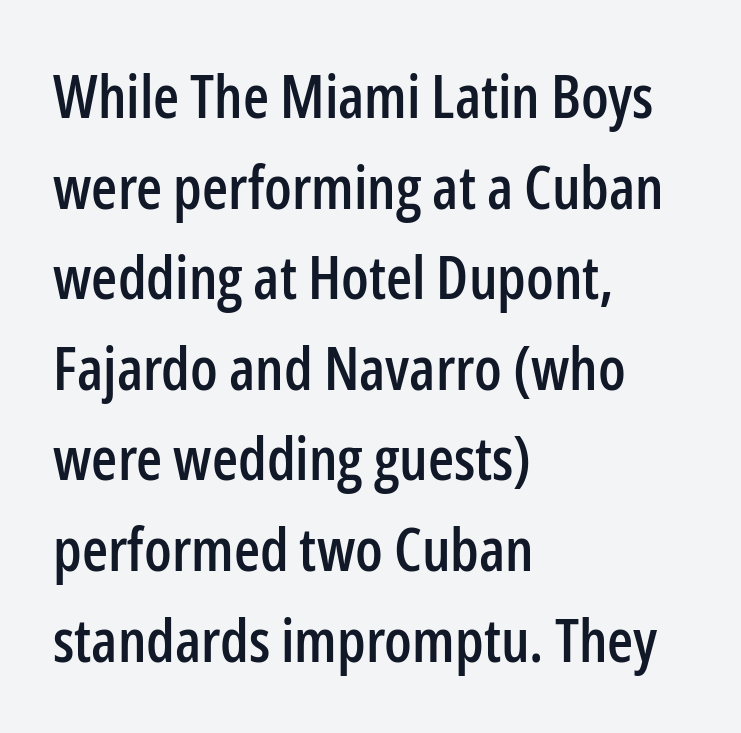
Does the copy run flush right? No — it runs flush left. A normal amount of white space separates one row of letters from the next. In terms of posture, this sample is upright. The area under the type is left untouched.
